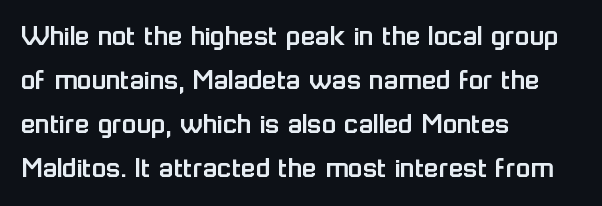
{"serif": "no", "italic": "no", "width": "normal", "stroke_contrast": "low", "x_height": "medium", "monospaced": "no", "underline": "no", "align": "left", "line_spacing": "normal", "line_spacing_ratio": 1.47, "letter_spacing": "normal", "letter_spacing_em": 0.0, "glyph_px": 30}
